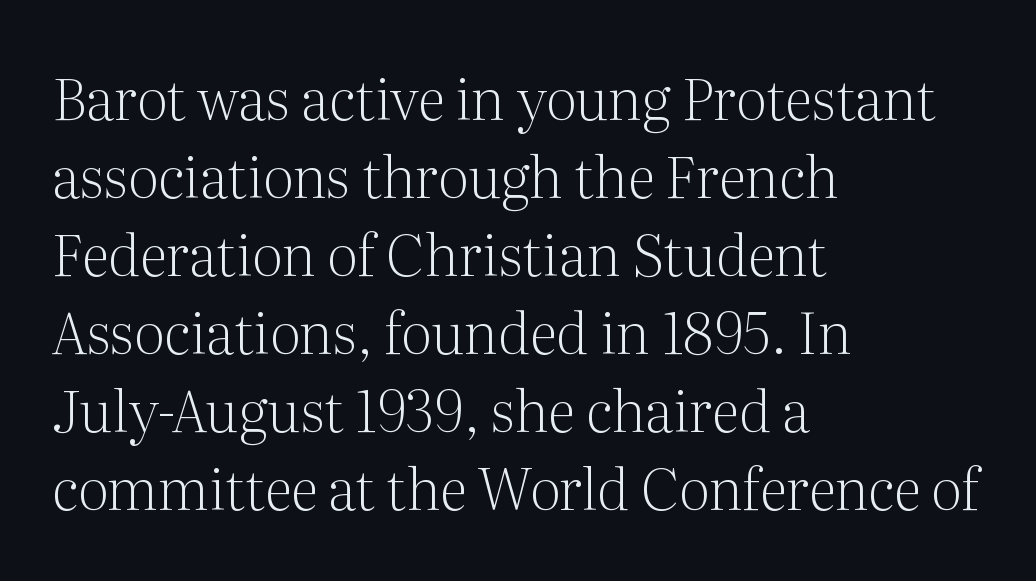
The space beneath each line is pristine and unruled. Honestly, the letter spacing is just normal — you wouldn't notice it. Rows of type keep a routine distance in the vertical direction. The rendering shows small feet on the letterforms — a serif design. Where is the straight margin? On the left. Each letter keeps its own natural width here, so spacing adapts to shape.
